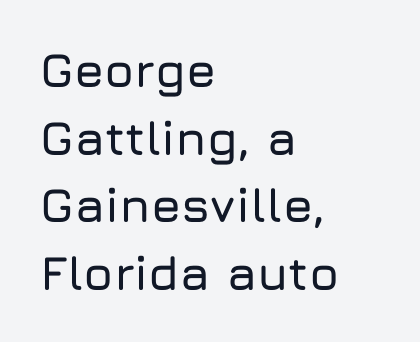
{"serif": "no", "italic": "no", "width": "normal", "stroke_contrast": "low", "x_height": "medium", "monospaced": "no", "underline": "no", "align": "left", "line_spacing": "normal", "line_spacing_ratio": 1.41, "letter_spacing": "normal", "letter_spacing_em": 0.0, "glyph_px": 48}
